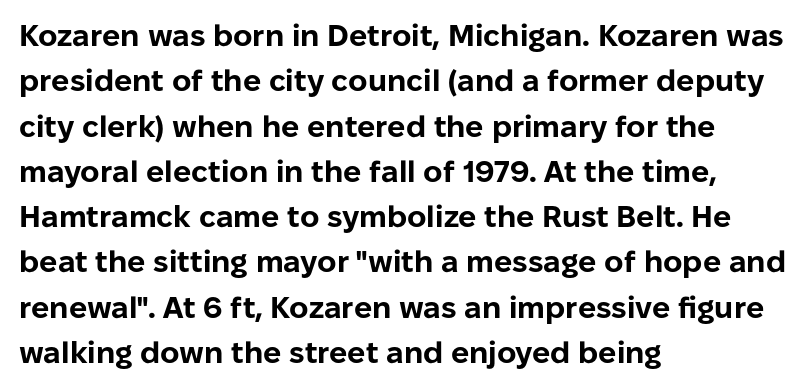
{"serif": "no", "italic": "no", "bold": "yes", "weight": "bold", "width": "normal", "stroke_contrast": "low", "x_height": "medium", "monospaced": "no", "underline": "no", "align": "left", "line_spacing": "normal", "line_spacing_ratio": 1.51, "letter_spacing": "normal", "letter_spacing_em": 0.0, "glyph_px": 30}
